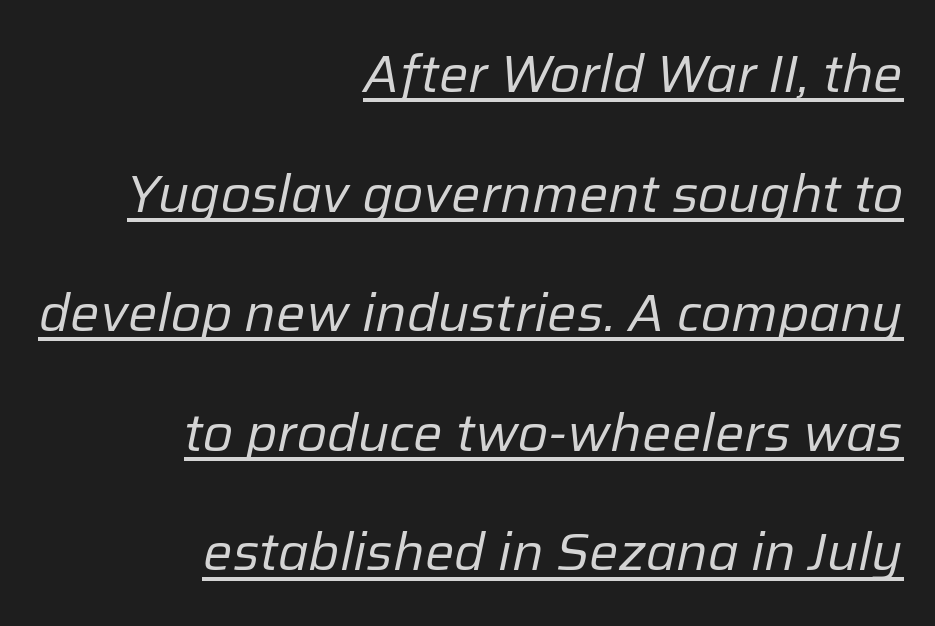
{"italic": "yes", "lean": "right", "slant_degrees": 12, "bold": "no", "weight": "regular", "width": "normal", "stroke_contrast": "low", "x_height": "medium", "monospaced": "no", "underline": "yes", "align": "right", "line_spacing": "loose", "line_spacing_ratio": 2.3, "letter_spacing": "normal", "letter_spacing_em": 0.0, "glyph_px": 52}
